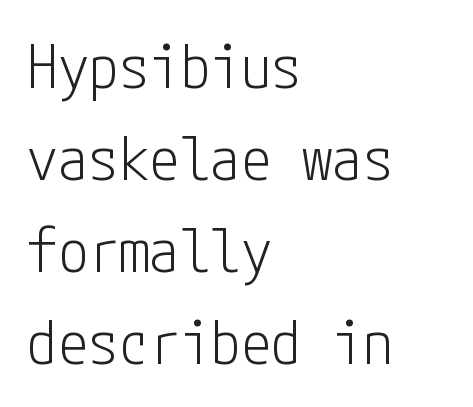
The image shows 61 px light, condensed sans-serif type, upright; set left-aligned, normal line spacing (1.51x), normal letter spacing, not underlined; low stroke contrast and a medium x-height.
